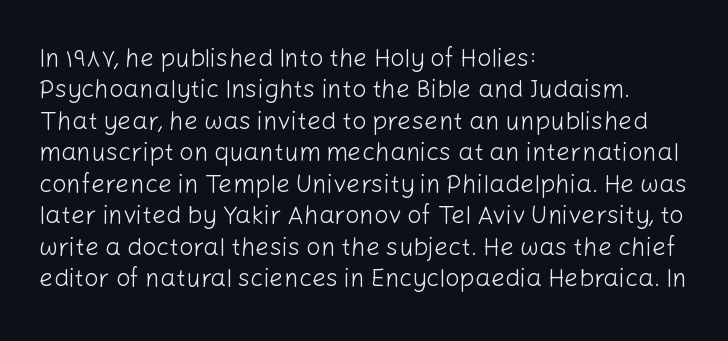
The image shows 25 px text type, upright; set left-aligned, normal line spacing (1.26x), normal letter spacing, not underlined.
